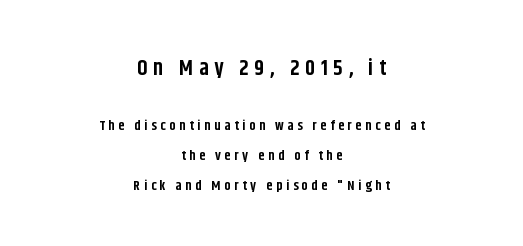
Q: Is the text bold? A: Yes.
Q: Is the text italic (slanted)? A: No, it is upright.
Q: Is the text underlined? A: No.
Q: How is the paragraph aligned? A: Centered.
Q: Is the spacing between letters normal or unusually wide? A: Unusually wide.
Q: Is the spacing between lines tight, normal or loose? A: Loose.
Q: Which block of text is set in a larger size, the first (top) or the second (bottom)? A: The first (top) one.
